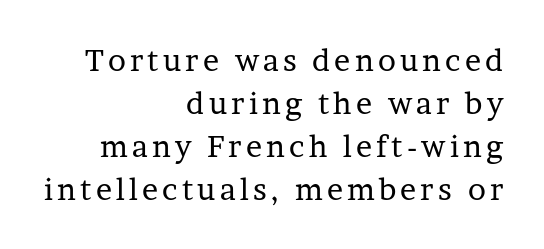
In terms of letterform style, serifs are clearly present. Horizontally, the lines are justified to the trailing edge only. Tall strokes in this sample are plumb rather than angled. Reading down the column, the eye jumps a familiar distance to each next line.
